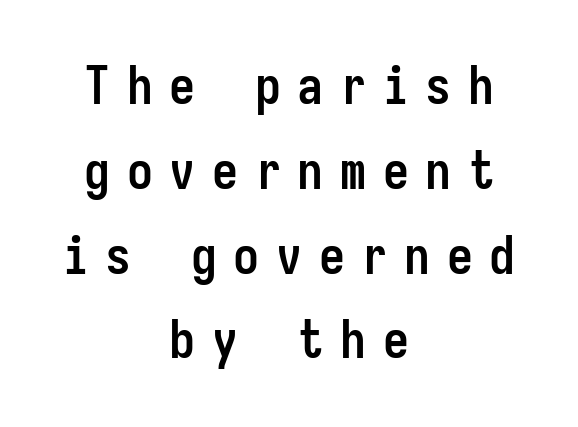
Q: Is the text bold? A: Yes.
Q: Is the text italic (slanted)? A: No, it is upright.
Q: Is the typeface a serif or a sans-serif typeface? A: Sans-serif.
Q: Is the text underlined? A: No.
Q: How is the paragraph aligned? A: Centered.
Q: Is the spacing between letters normal or unusually wide? A: Unusually wide.
Q: Is the spacing between lines tight, normal or loose? A: Normal.
Q: Width (condensed, normal, or wide)? A: Condensed.
Q: Stroke contrast? A: Low.
Q: x-height? A: Medium.
Q: Monospaced? A: Yes.
